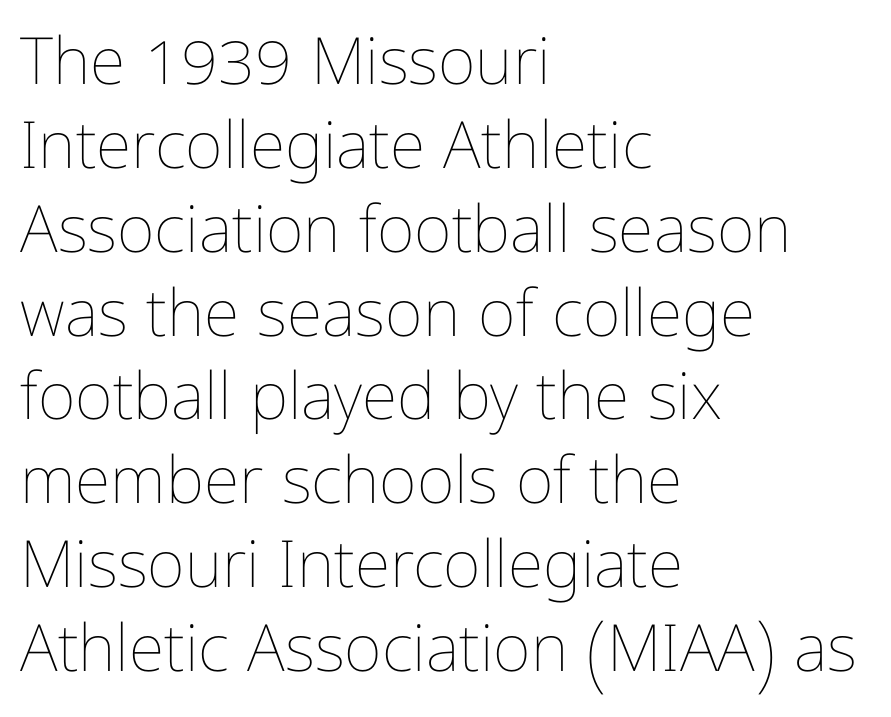
Q: Is the text bold? A: No.
Q: Is the text italic (slanted)? A: No, it is upright.
Q: Is the text underlined? A: No.
Q: How is the paragraph aligned? A: Left-aligned.
Q: Is the spacing between letters normal or unusually wide? A: Normal.
Q: Is the spacing between lines tight, normal or loose? A: Normal.
Q: Width (condensed, normal, or wide)? A: Condensed.
Q: Stroke contrast? A: Low.
Q: x-height? A: Medium.
Q: Monospaced? A: No.
